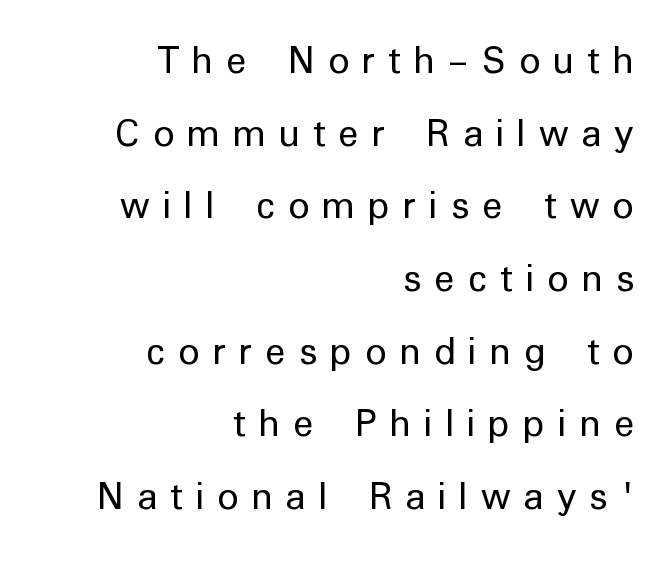
{"serif": "no", "italic": "no", "bold": "no", "weight": "regular", "width": "normal", "stroke_contrast": "low", "x_height": "medium", "monospaced": "no", "underline": "no", "align": "right", "line_spacing_ratio": 1.73, "letter_spacing": "wide", "letter_spacing_em": 0.31, "glyph_px": 42}
